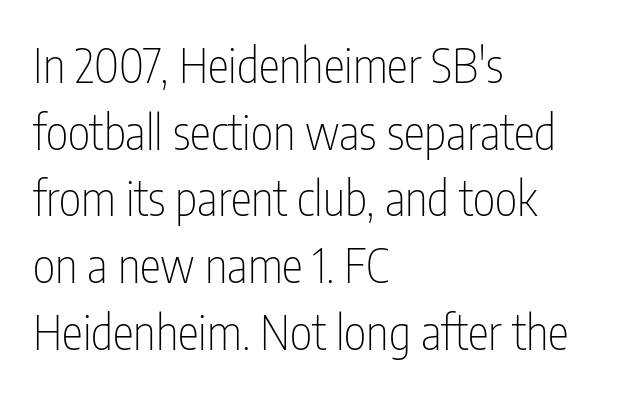
{"serif": "no", "italic": "no", "bold": "no", "weight": "thin", "width": "condensed", "stroke_contrast": "low", "x_height": "medium", "monospaced": "no", "underline": "no", "align": "left", "line_spacing": "normal", "line_spacing_ratio": 1.39, "letter_spacing": "normal", "letter_spacing_em": 0.0, "glyph_px": 48}
